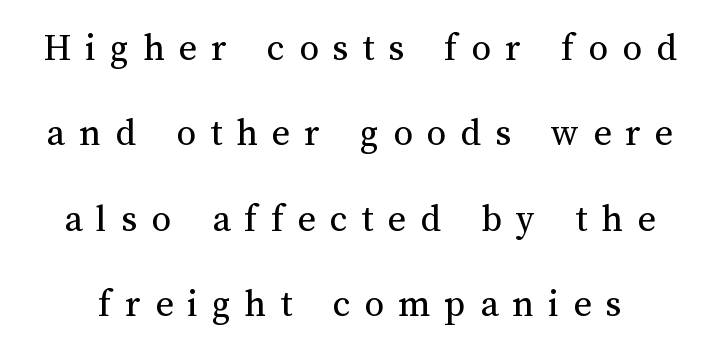
The space directly below the letters is spotless. Heft: none added — not bold. In terms of posture, this sample is upright. Note the varied advance widths — an 'i' is clearly narrower than an 'm'. The letterforms stand isolated, each surrounded by extra space. The block of text is sparse from top to bottom, with ample space between rows.
